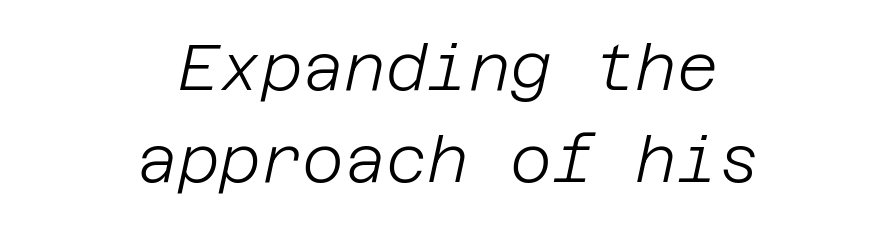
This rendering leaves character spacing at its baseline value. Line starts and ends both wander, symmetrically. Compared with ordinary roman type, these characters are visibly tilted. The strokes are not fattened; the text isn't bold.
